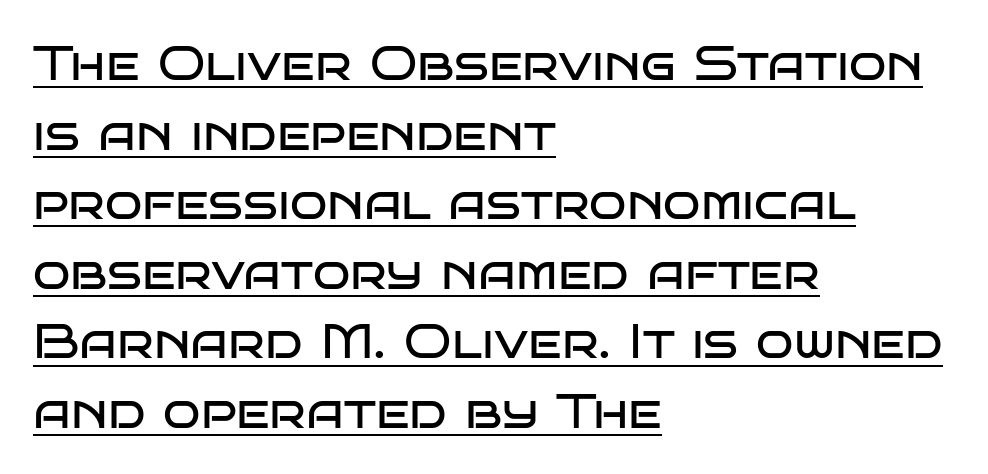
Each letter keeps its own natural width here, so spacing adapts to shape. Italic? Not at all — the glyphs are vertical. Is this a sans? Yes — the strokes have no serifs. Like a heading marked for emphasis, these lines bear an underscore. Spacing between characters is what you'd get straight out of the box. The line-height multiplier appears to be the usual default.
